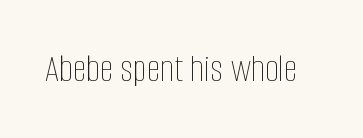
The image shows 39 px thin, condensed type, upright; set normal letter spacing, not underlined; low stroke contrast and a large x-height.
